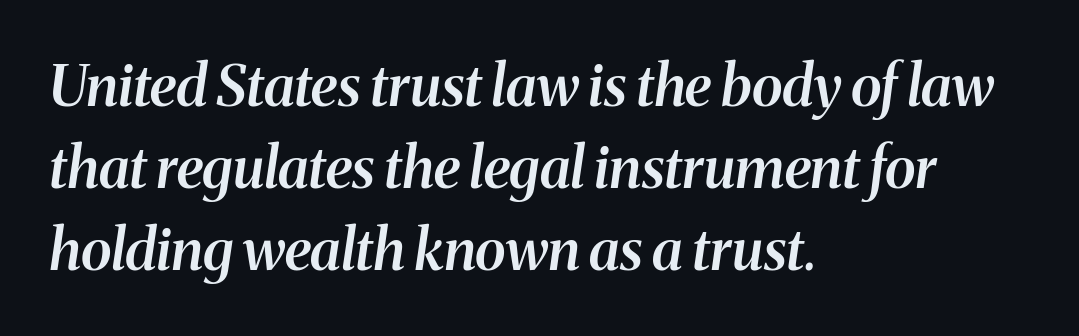
Does the weight exceed regular? Yes, but only to semibold. Evenly set lines give the paragraph a standard silhouette. This sample uses an oblique cut, with every glyph tilted off the vertical. Think of a printed novel: that variable character pitch is what you see here. Compared with typical body copy, the letter spacing here is the same.
